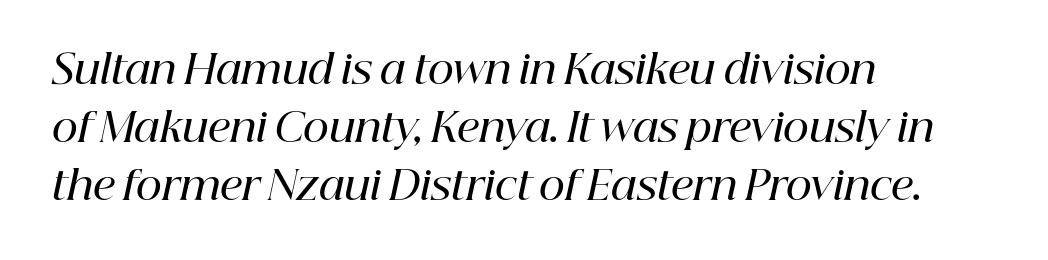
{"serif": "yes", "italic": "yes", "lean": "right", "slant_degrees": 12, "bold": "semi", "weight": "semibold", "width": "normal", "stroke_contrast": "high", "x_height": "medium", "monospaced": "no", "underline": "no", "align": "left", "line_spacing": "normal", "line_spacing_ratio": 1.45, "letter_spacing": "normal", "letter_spacing_em": 0.0, "glyph_px": 40}
